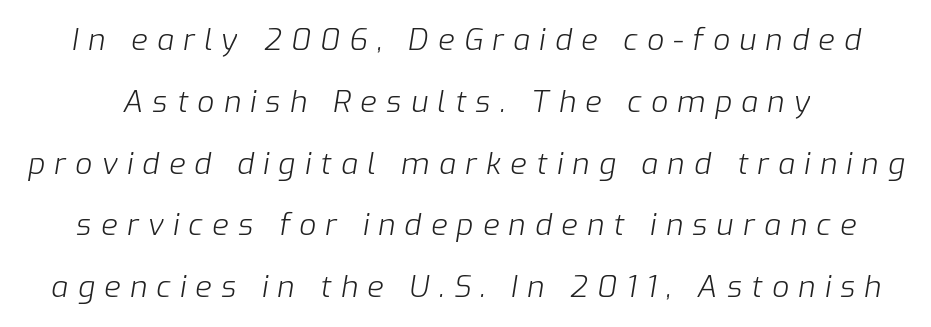
Q: Is the text bold? A: No.
Q: Is the text italic (slanted)? A: Yes, it leans right by about 9 degrees.
Q: Is the text underlined? A: No.
Q: Is the spacing between letters normal or unusually wide? A: Unusually wide.
Q: Is the spacing between lines tight, normal or loose? A: Loose.
Q: Width (condensed, normal, or wide)? A: Normal.
Q: Stroke contrast? A: Low.
Q: x-height? A: Medium.
Q: Monospaced? A: No.
